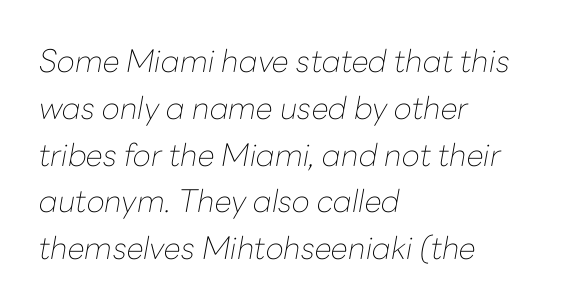
{"italic": "yes", "lean": "right", "slant_degrees": 10, "bold": "no", "weight": "thin", "width": "normal", "stroke_contrast": "low", "x_height": "medium", "monospaced": "no", "underline": "no", "align": "left", "line_spacing": "normal", "line_spacing_ratio": 1.51, "letter_spacing": "normal", "letter_spacing_em": 0.0, "glyph_px": 31}
